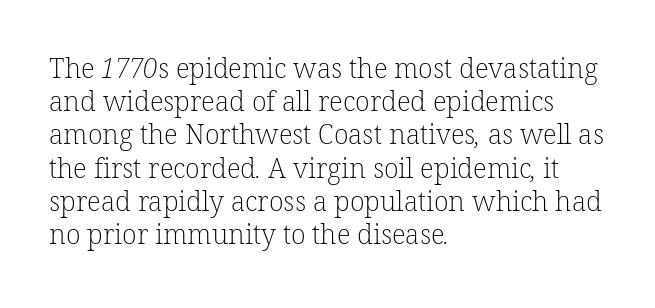
Left-aligned paragraph, ragged on the right. No word sits above an underline. This sample uses plain, unmodified letter spacing. No letter is thick-stroked: the sample isn't bold.
